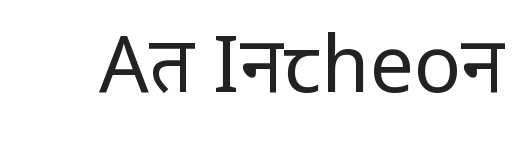
Here the designer chose a conventional face with non-uniform glyph widths. Each stroke keeps to a modest, everyday thickness or less. Characters remain perfectly vertical along every line. No extra tracking has been applied to these lines. Stroke terminals: plain, sans-serif.
